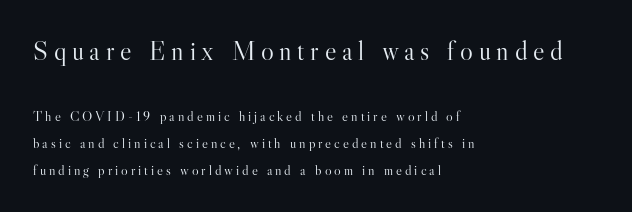
Casual observation: everything's shoved over to the left. Is there much room between lines? Yes — plenty of vertical air separates them. Has an underline been added? It has not. Spacing between characters has been opened up far beyond the box default.
